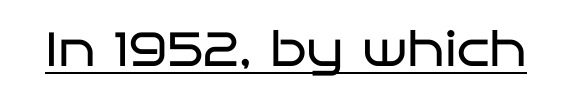
{"serif": "no", "italic": "no", "bold": "no", "weight": "regular", "width": "wide", "stroke_contrast": "low", "x_height": "large", "monospaced": "no", "underline": "yes", "letter_spacing": "normal", "letter_spacing_em": 0.0, "glyph_px": 48}
